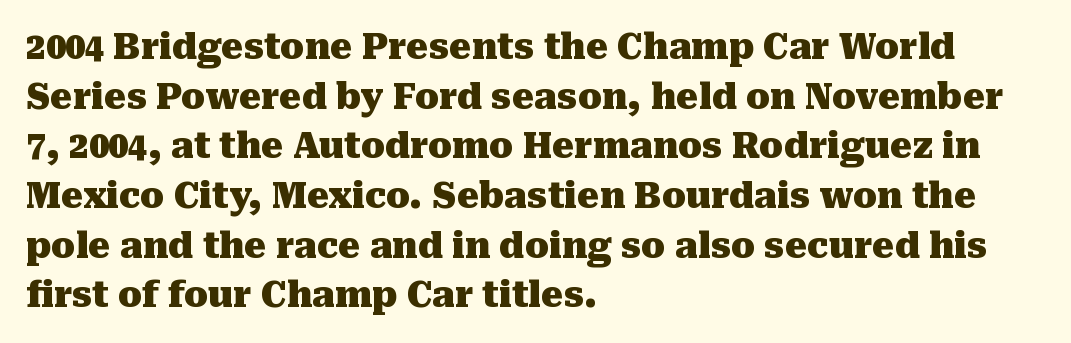
{"serif": "yes", "italic": "no", "bold": "yes", "weight": "heavy", "width": "normal", "stroke_contrast": "medium", "x_height": "medium", "monospaced": "no", "underline": "no", "align": "left", "line_spacing": "normal", "line_spacing_ratio": 1.42, "letter_spacing": "normal", "letter_spacing_em": 0.0, "glyph_px": 35}
